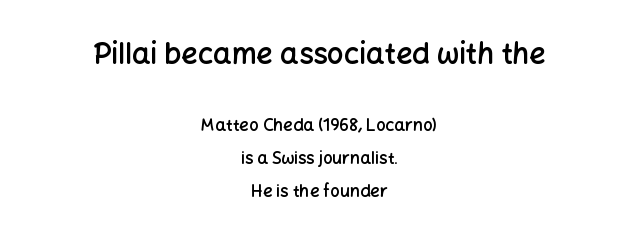
Q: Is the text bold? A: Semi-bold.
Q: Is the text italic (slanted)? A: No, it is upright.
Q: Is the typeface a serif or a sans-serif typeface? A: Sans-serif.
Q: Is the text underlined? A: No.
Q: How is the paragraph aligned? A: Centered.
Q: Is the spacing between letters normal or unusually wide? A: Normal.
Q: Is the spacing between lines tight, normal or loose? A: Loose.
Q: Which block of text is set in a larger size, the first (top) or the second (bottom)? A: The first (top) one.
Q: Width (condensed, normal, or wide)? A: Normal.
Q: Stroke contrast? A: Low.
Q: x-height? A: Medium.
Q: Monospaced? A: No.
